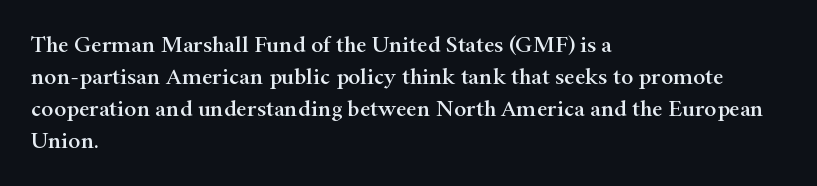
These lines are set flush left with a ragged right edge. Nope, not italic — everything's standing straight. Observe the ordinary spacing: letters are neighbours, not strangers. Vertically, the passage feels balanced, rows spaced as you'd expect. Has an underline been added? It has not.
